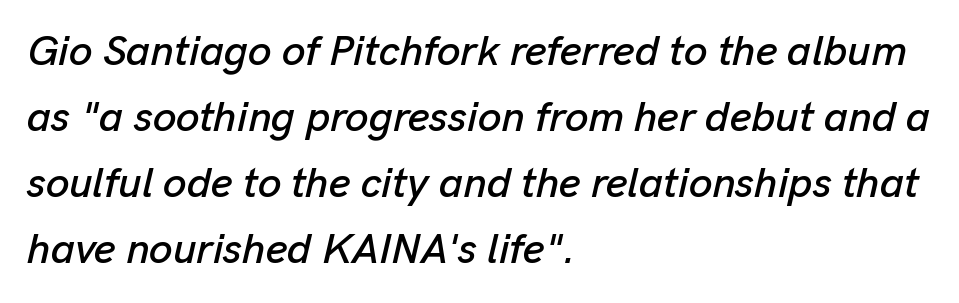
Quick note: underline off. Is the type slanted? Yes — the strokes lean at a clear angle. How are the letters spaced? Ordinarily, with no added tracking. Successive baselines arrive at the customary interval. The lines in this sample share a left origin and differ only in where they stop.
